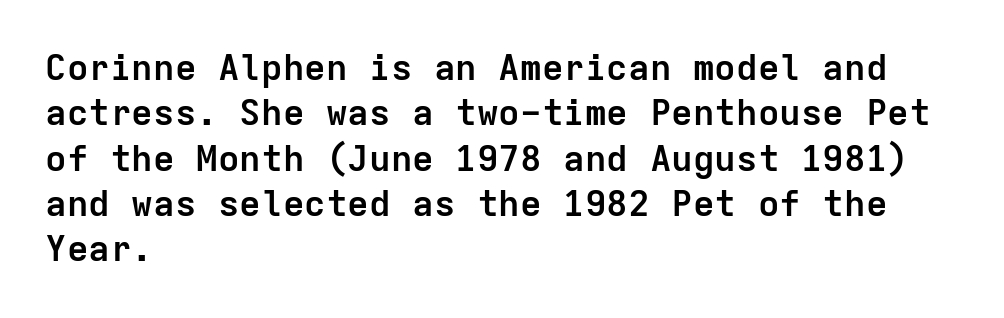
The image shows 36 px semibold sans-serif type, upright, monospaced; set left-aligned, normal line spacing (1.26x), normal letter spacing, not underlined; low stroke contrast and a medium x-height.
